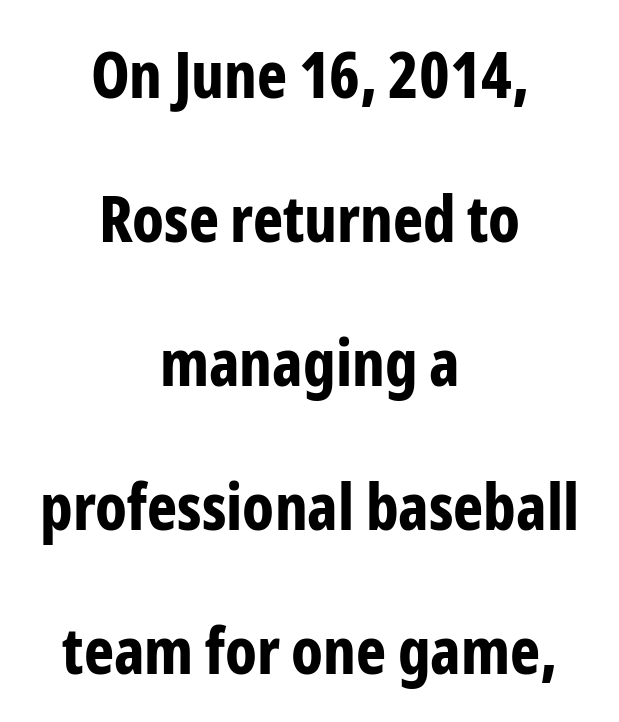
Q: Is the text bold? A: Yes.
Q: Is the text italic (slanted)? A: No, it is upright.
Q: Is the typeface a serif or a sans-serif typeface? A: Sans-serif.
Q: Is the text underlined? A: No.
Q: How is the paragraph aligned? A: Centered.
Q: Is the spacing between letters normal or unusually wide? A: Normal.
Q: Is the spacing between lines tight, normal or loose? A: Loose.
Q: Width (condensed, normal, or wide)? A: Condensed.
Q: Stroke contrast? A: Low.
Q: x-height? A: Medium.
Q: Monospaced? A: No.
